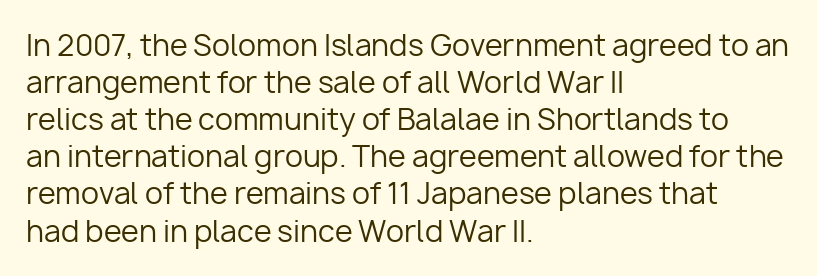
The image shows 29 px regular-weight sans-serif type, upright; set left-aligned, normal line spacing (1.28x), normal letter spacing, not underlined; low stroke contrast and a medium x-height.
